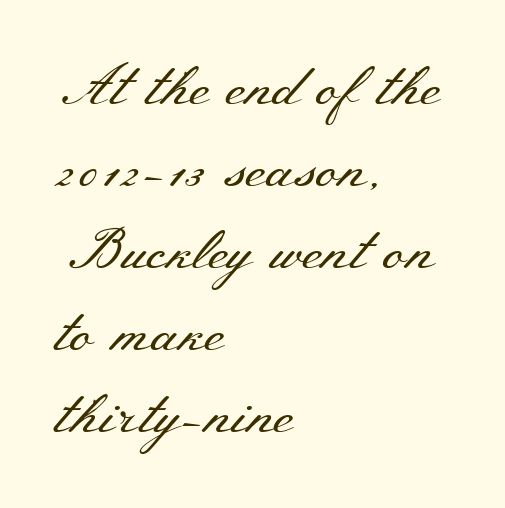
Anything drawn beneath the words? Only blank space. Each letter's strokes conclude with small projecting serifs. The typesetting does not lean heavy: it is not bold. The setting favours the left margin, as ordinary paragraphs usually do. The space between consecutive lines is moderate.
